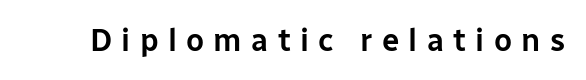
Q: Is the text italic (slanted)? A: No, it is upright.
Q: Is the typeface a serif or a sans-serif typeface? A: Sans-serif.
Q: Is the text underlined? A: No.
Q: Is the spacing between letters normal or unusually wide? A: Unusually wide.
Q: Width (condensed, normal, or wide)? A: Normal.
Q: Stroke contrast? A: Low.
Q: x-height? A: Medium.
Q: Monospaced? A: No.
